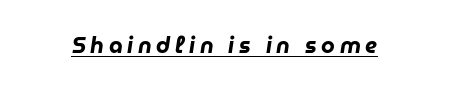
The image shows 22 px bold type, italic (leaning right); set unusually wide letter spacing (+0.21 em), underlined.
